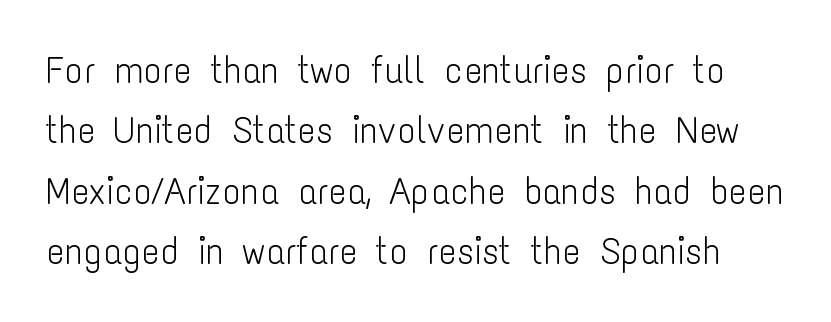
Q: Is the text bold? A: No.
Q: Is the text italic (slanted)? A: No, it is upright.
Q: Is the typeface a serif or a sans-serif typeface? A: Sans-serif.
Q: Is the text underlined? A: No.
Q: Is the spacing between letters normal or unusually wide? A: Normal.
Q: Is the spacing between lines tight, normal or loose? A: Normal.
Q: Width (condensed, normal, or wide)? A: Condensed.
Q: Stroke contrast? A: Low.
Q: x-height? A: Medium.
Q: Monospaced? A: No.
